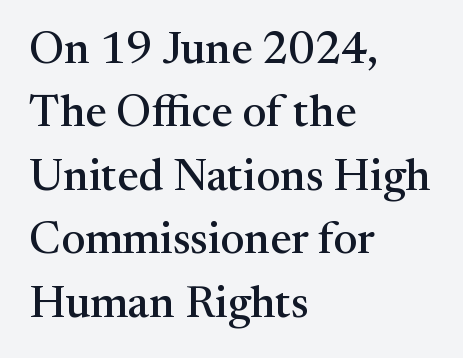
{"serif": "yes", "italic": "no", "width": "normal", "stroke_contrast": "medium", "x_height": "medium", "monospaced": "no", "underline": "no", "align": "left", "line_spacing": "normal", "line_spacing_ratio": 1.41, "letter_spacing": "normal", "letter_spacing_em": 0.0, "glyph_px": 45}
